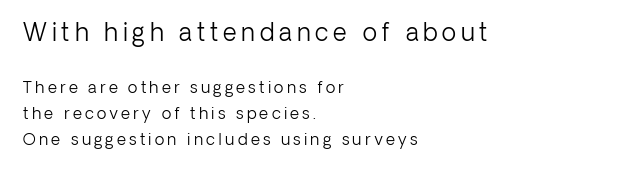
Q: Is the text bold? A: No.
Q: Is the text italic (slanted)? A: No, it is upright.
Q: Is the text underlined? A: No.
Q: How is the paragraph aligned? A: Left-aligned.
Q: Is the spacing between letters normal or unusually wide? A: Unusually wide.
Q: Is the spacing between lines tight, normal or loose? A: Normal.
Q: Which block of text is set in a larger size, the first (top) or the second (bottom)? A: The first (top) one.
